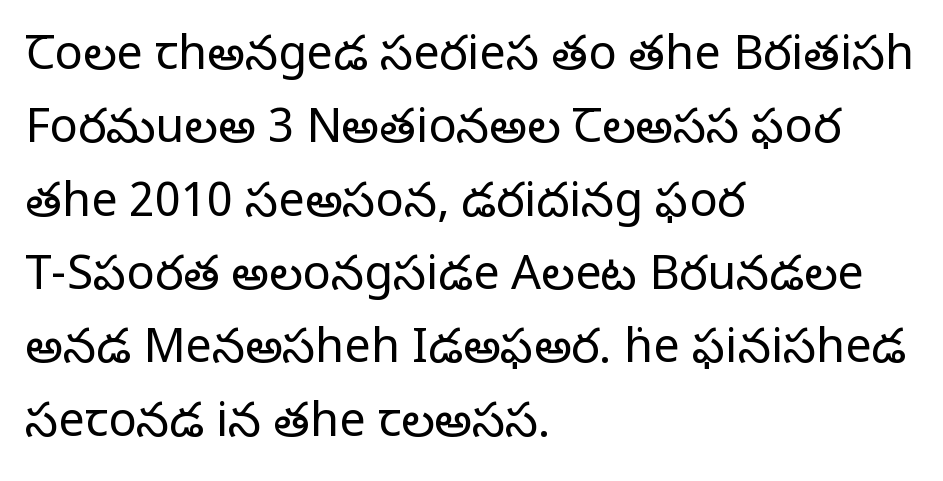
{"serif": "yes", "italic": "no", "bold": "no", "weight": "regular", "width": "normal", "stroke_contrast": "low", "x_height": "large", "monospaced": "no", "underline": "no", "align": "left", "line_spacing": "normal", "line_spacing_ratio": 1.56, "letter_spacing": "normal", "letter_spacing_em": 0.0, "glyph_px": 47}
